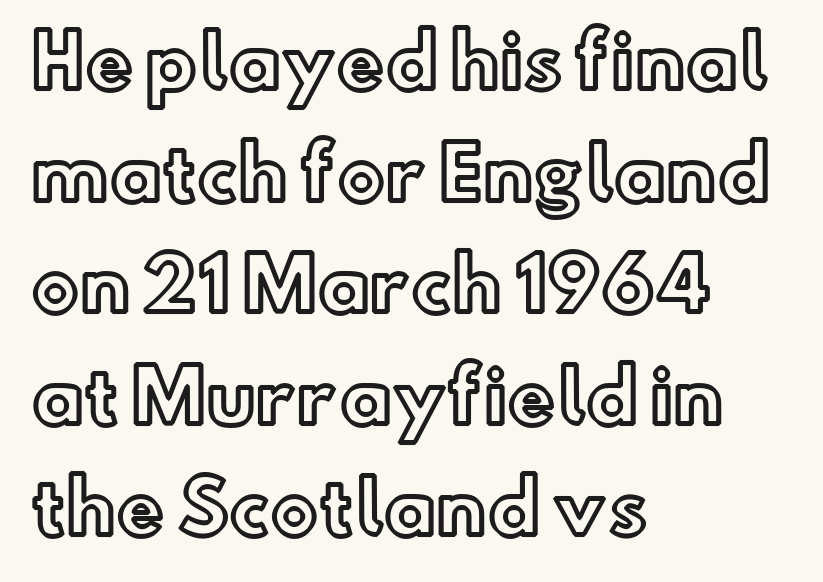
Q: Is the text italic (slanted)? A: No, it is upright.
Q: Is the text underlined? A: No.
Q: How is the paragraph aligned? A: Left-aligned.
Q: Is the spacing between letters normal or unusually wide? A: Normal.
Q: Is the spacing between lines tight, normal or loose? A: Normal.
Q: Width (condensed, normal, or wide)? A: Normal.
Q: x-height? A: Small.
Q: Monospaced? A: No.
